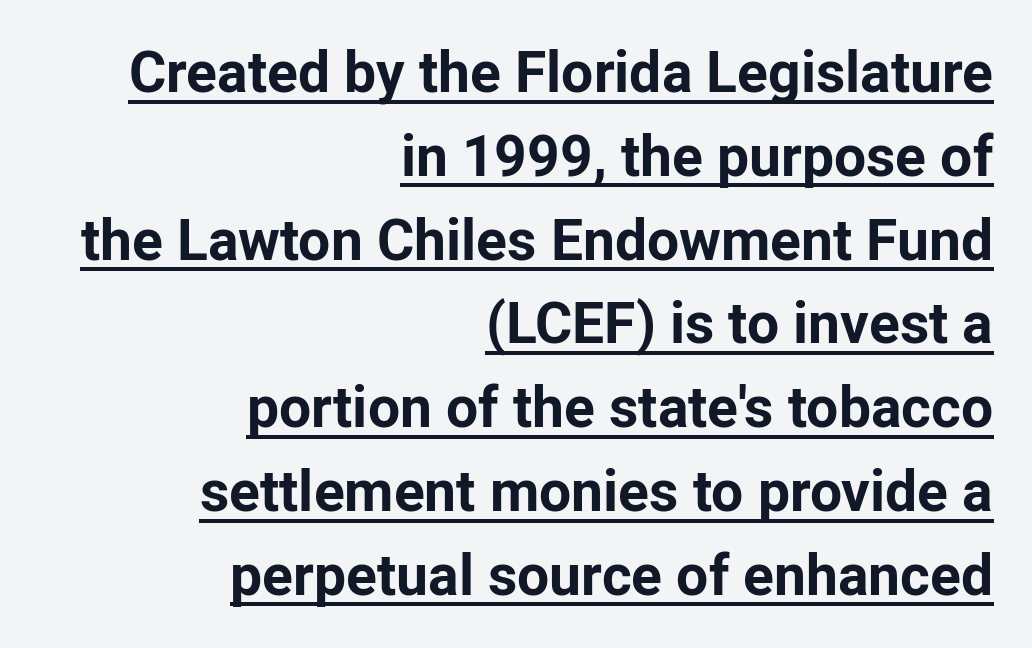
The image shows 57 px bold sans-serif type, upright; set right-aligned, normal line spacing (1.47x), normal letter spacing, underlined; low stroke contrast and a medium x-height.
